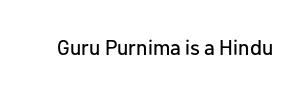
Every character sits straight up, as roman type does. The string is rendered with underlining switched off. Students, note that the glyphs here touch the page at normal intervals.
